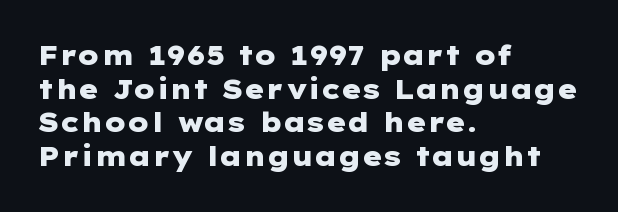
{"italic": "no", "bold": "yes", "underline": "no", "align": "left", "line_spacing": "normal", "line_spacing_ratio": 1.25, "letter_spacing": "normal", "letter_spacing_em": 0.0, "glyph_px": 27}
